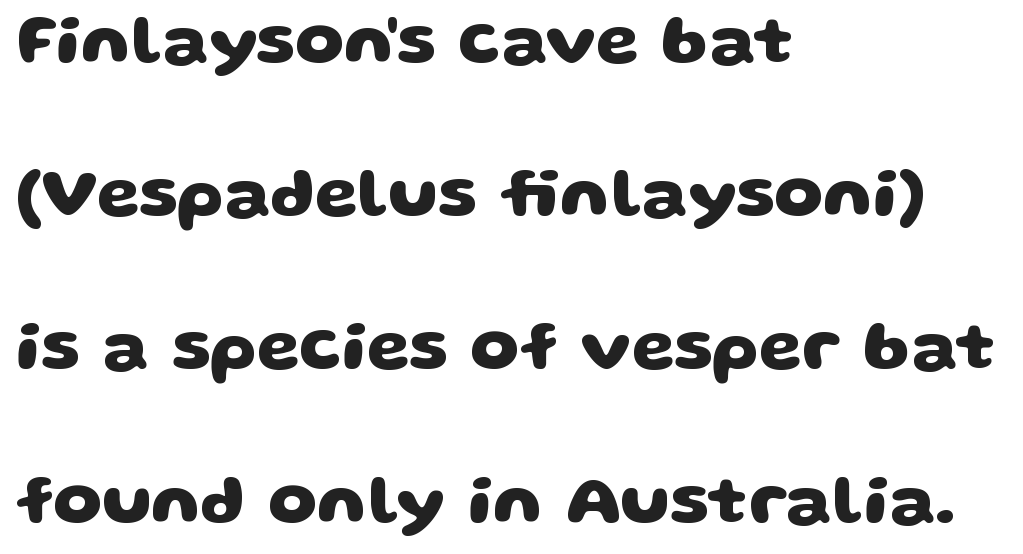
The passage shown is typed in a proportional face where columns would drift. The passage shown is typeset with a sans-serif family. Horizontally, the lines are justified to the leading edge only. This sample uses plain, unmodified letter spacing. Any mark beneath the type? The region is blank.
